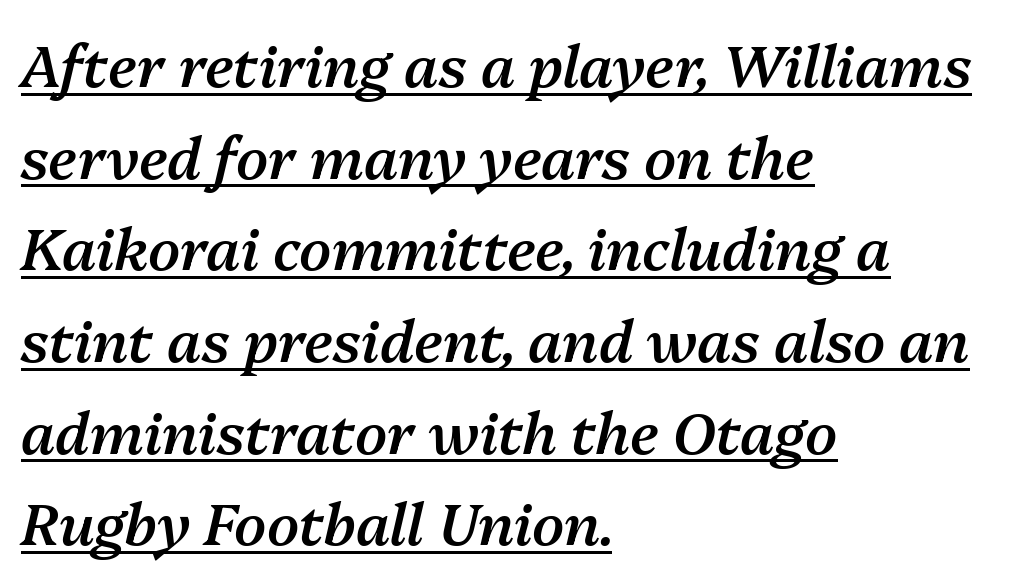
Q: Is the text bold? A: Semi-bold.
Q: Is the text italic (slanted)? A: Yes, it leans right by about 13 degrees.
Q: Is the text underlined? A: Yes.
Q: How is the paragraph aligned? A: Left-aligned.
Q: Is the spacing between letters normal or unusually wide? A: Normal.
Q: Is the spacing between lines tight, normal or loose? A: Normal.
Q: Width (condensed, normal, or wide)? A: Normal.
Q: Stroke contrast? A: Medium.
Q: x-height? A: Medium.
Q: Monospaced? A: No.
